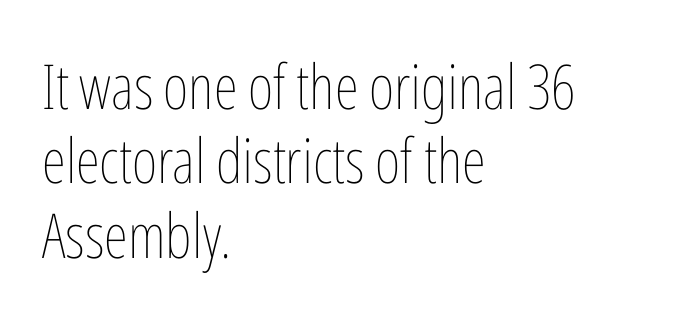
The image shows 62 px thin, condensed type, upright; set left-aligned, line spacing 1.2x, normal letter spacing, not underlined; low stroke contrast and a medium x-height.
